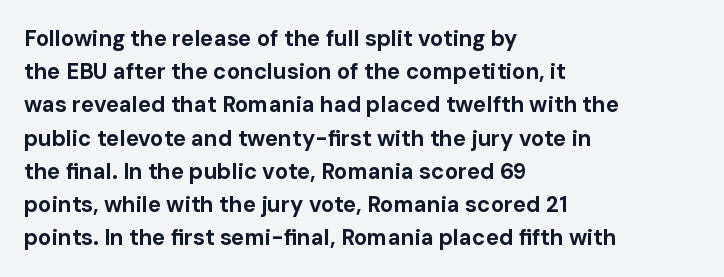
The image shows 22 px bold type, upright; set left-aligned, normal line spacing (1.51x), normal letter spacing, not underlined.
